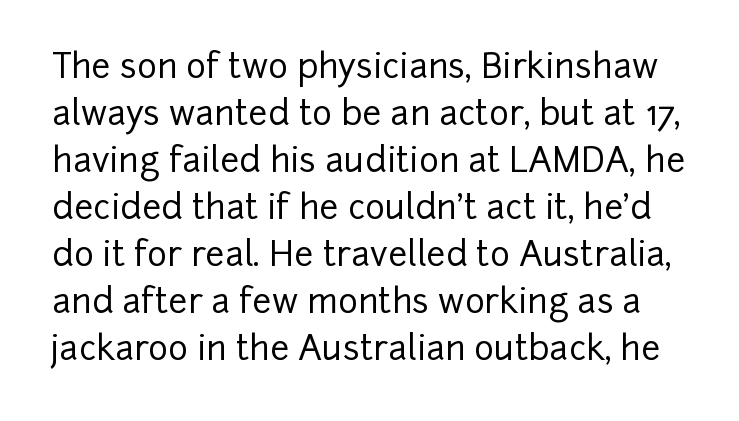
{"serif": "no", "italic": "no", "width": "normal", "stroke_contrast": "low", "x_height": "medium", "monospaced": "no", "underline": "no", "line_spacing": "normal", "line_spacing_ratio": 1.38, "letter_spacing": "normal", "letter_spacing_em": 0.0, "glyph_px": 34}
